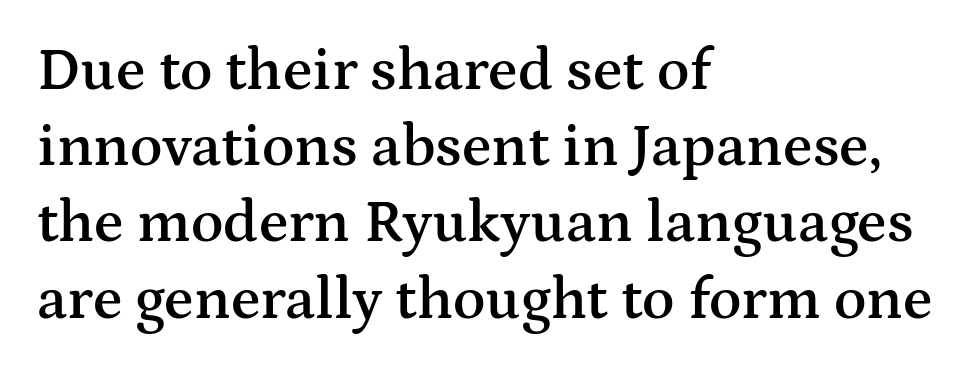
The image shows 60 px semibold, wide serif type, upright; set left-aligned, normal line spacing (1.27x), normal letter spacing, not underlined; medium stroke contrast and a medium x-height.
